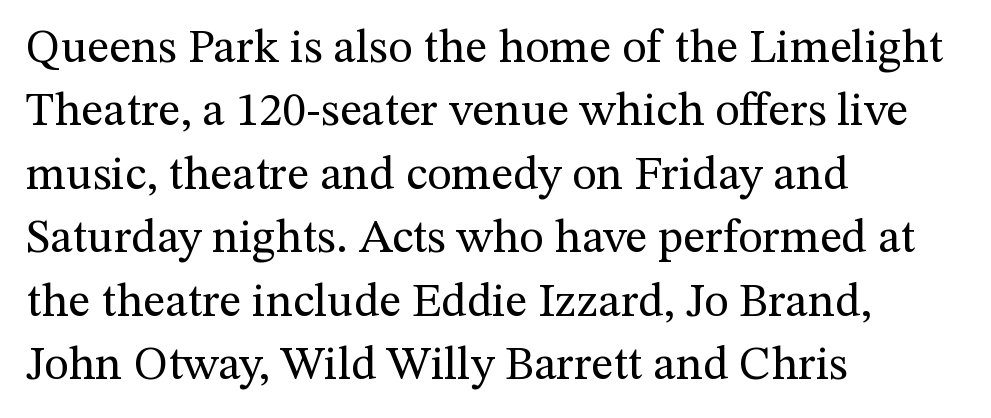
The image shows 47 px regular-weight serif type, upright; set left-aligned, normal line spacing (1.35x), normal letter spacing, not underlined; medium stroke contrast and a medium x-height.
